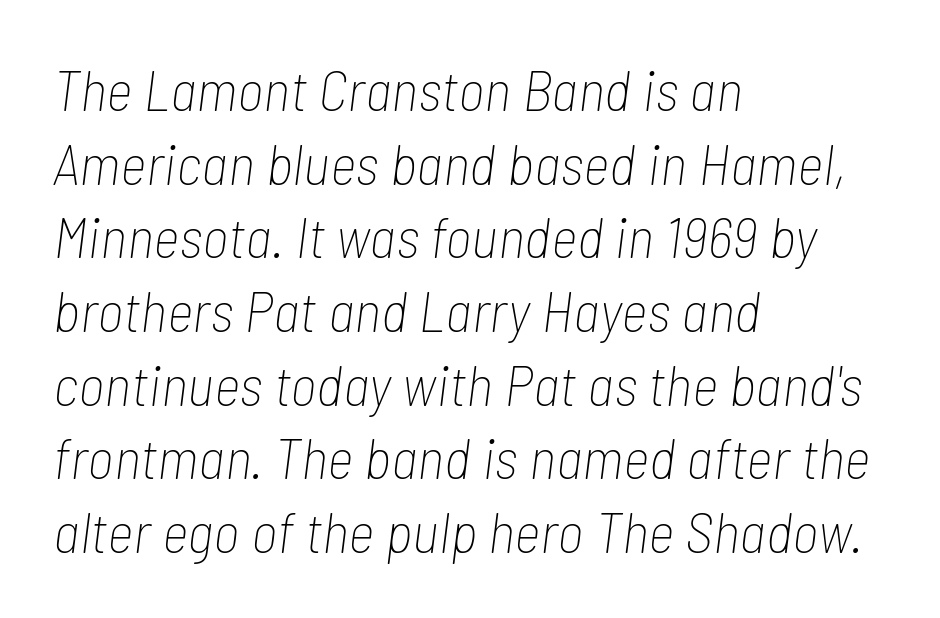
{"italic": "yes", "lean": "right", "slant_degrees": 7, "bold": "no", "weight": "thin", "width": "condensed", "stroke_contrast": "low", "x_height": "medium", "monospaced": "no", "underline": "no", "align": "left", "line_spacing": "normal", "line_spacing_ratio": 1.27, "letter_spacing": "normal", "letter_spacing_em": 0.0, "glyph_px": 58}
